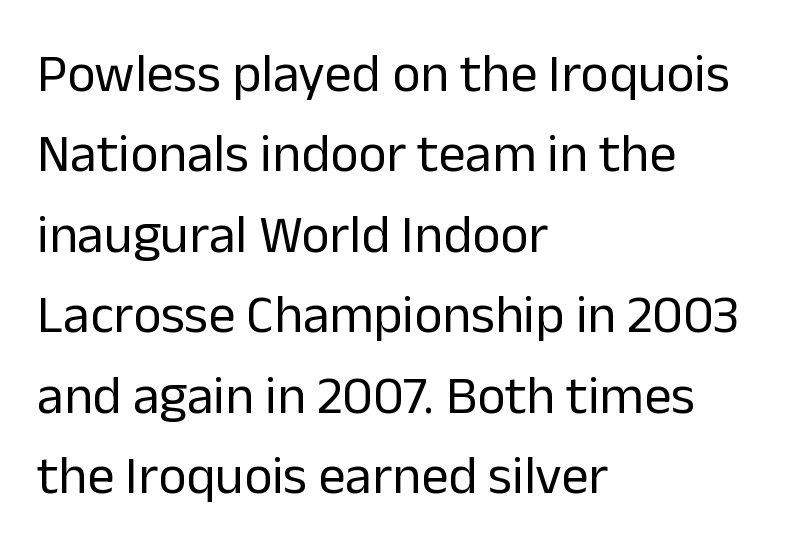
The space beneath each line is pristine and unruled. A typesetter would label this face a sans. These lines are rendered in a variable-pitch font. The tracking reads as untouched default to a designer's eye. Quick note: interline space is typical. Notice how the stems are strictly vertical — no italics here.
